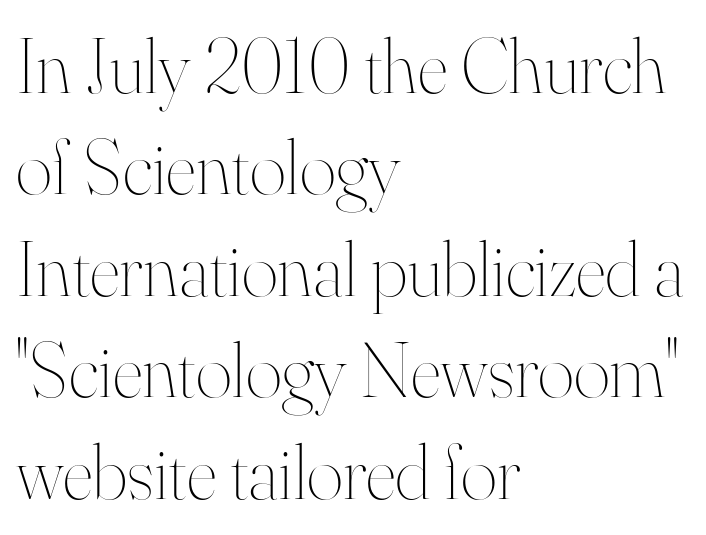
{"italic": "no", "bold": "no", "weight": "thin", "width": "normal", "stroke_contrast": "high", "x_height": "small", "monospaced": "no", "underline": "no", "align": "left", "line_spacing": "normal", "line_spacing_ratio": 1.3, "letter_spacing": "normal", "letter_spacing_em": 0.0, "glyph_px": 78}
